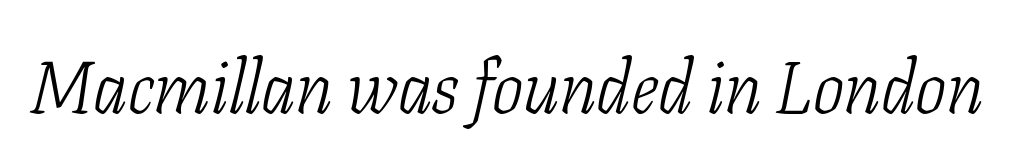
The image shows 74 px light, condensed serif type, italic (leaning right); set normal letter spacing, not underlined; low stroke contrast and a medium x-height.
